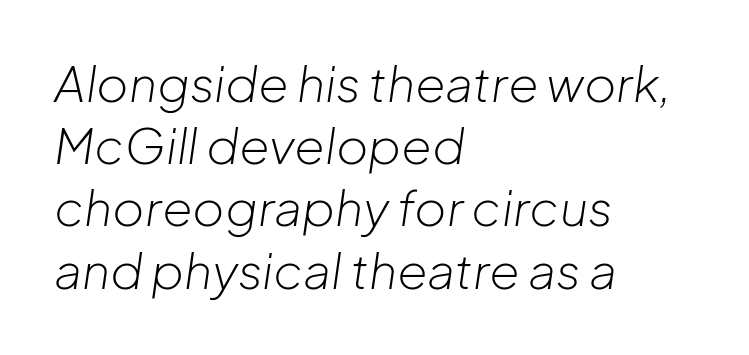
{"italic": "yes", "lean": "right", "slant_degrees": 8, "bold": "no", "weight": "light", "width": "normal", "stroke_contrast": "low", "x_height": "medium", "monospaced": "no", "underline": "no", "align": "left", "line_spacing": "normal", "line_spacing_ratio": 1.27, "letter_spacing": "normal", "letter_spacing_em": 0.0, "glyph_px": 49}
